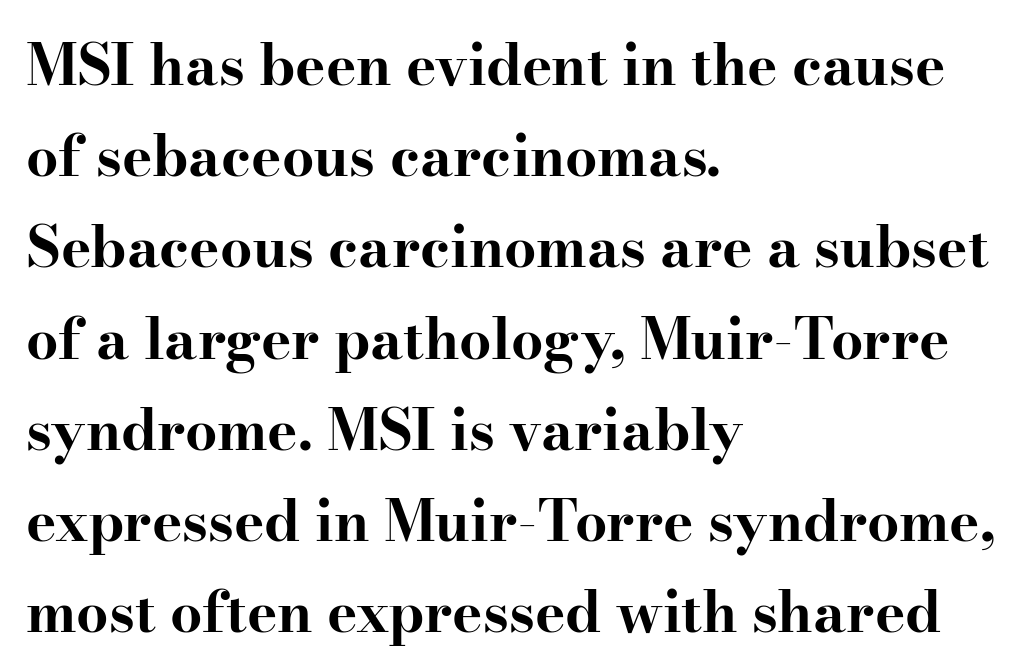
{"serif": "yes", "italic": "no", "bold": "yes", "weight": "bold", "width": "wide", "stroke_contrast": "high", "x_height": "small", "monospaced": "no", "underline": "no", "align": "left", "line_spacing": "normal", "line_spacing_ratio": 1.6, "letter_spacing": "normal", "letter_spacing_em": 0.0, "glyph_px": 57}
